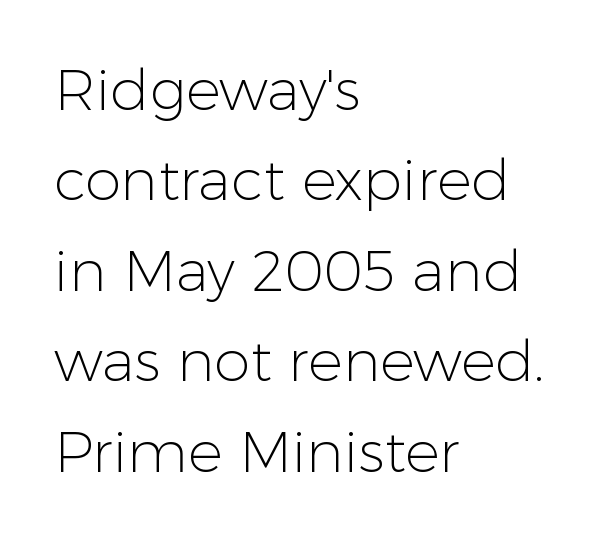
{"serif": "no", "italic": "no", "bold": "no", "weight": "light", "width": "normal", "stroke_contrast": "low", "x_height": "medium", "monospaced": "no", "underline": "no", "align": "left", "line_spacing": "normal", "line_spacing_ratio": 1.56, "letter_spacing": "normal", "letter_spacing_em": 0.0, "glyph_px": 58}
